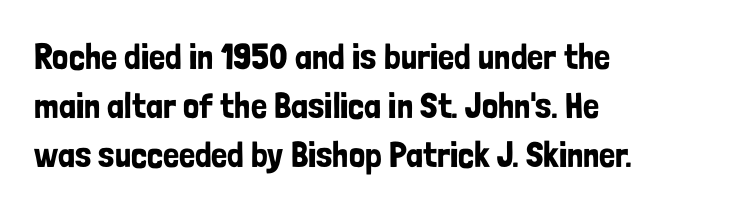
{"serif": "no", "italic": "no", "width": "condensed", "stroke_contrast": "low", "x_height": "medium", "monospaced": "no", "underline": "no", "align": "left", "line_spacing": "normal", "line_spacing_ratio": 1.36, "letter_spacing": "normal", "letter_spacing_em": 0.0, "glyph_px": 36}
